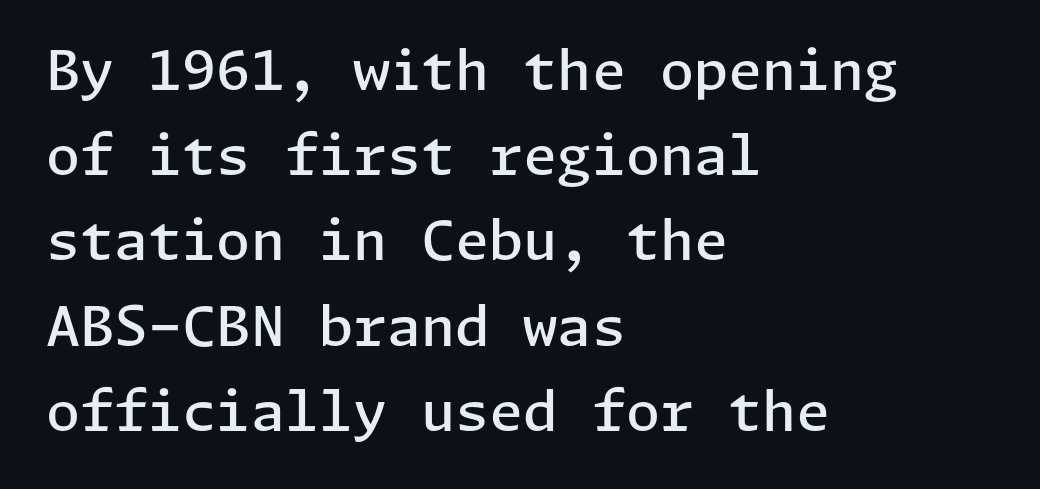
The image shows 55 px semibold sans-serif type, upright; set left-aligned, normal line spacing (1.55x), normal letter spacing, not underlined; low stroke contrast and a medium x-height.
